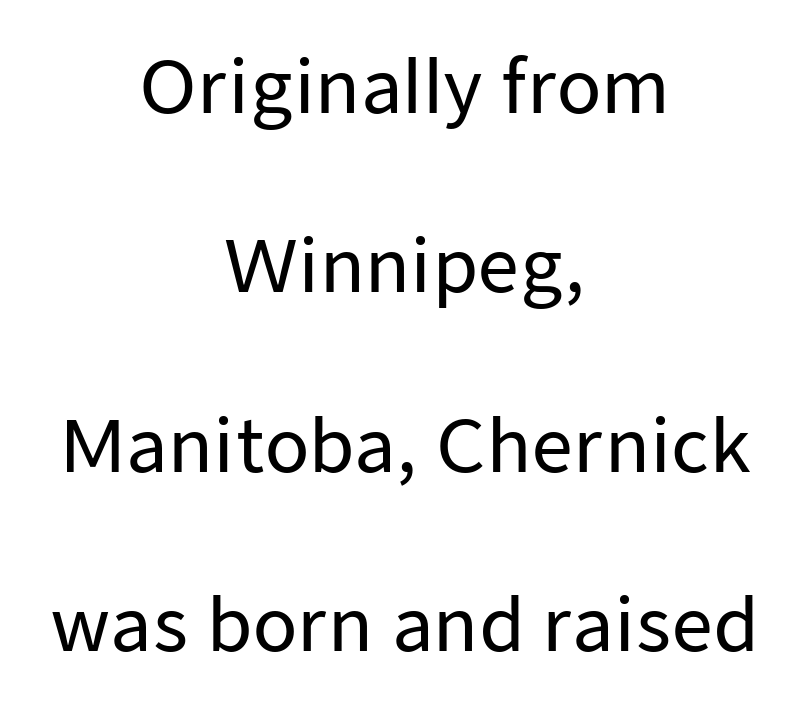
Q: Is the text italic (slanted)? A: No, it is upright.
Q: Is the typeface a serif or a sans-serif typeface? A: Sans-serif.
Q: Is the text underlined? A: No.
Q: How is the paragraph aligned? A: Centered.
Q: Is the spacing between letters normal or unusually wide? A: Normal.
Q: Is the spacing between lines tight, normal or loose? A: Loose.
Q: Width (condensed, normal, or wide)? A: Normal.
Q: Stroke contrast? A: Low.
Q: x-height? A: Medium.
Q: Monospaced? A: No.
